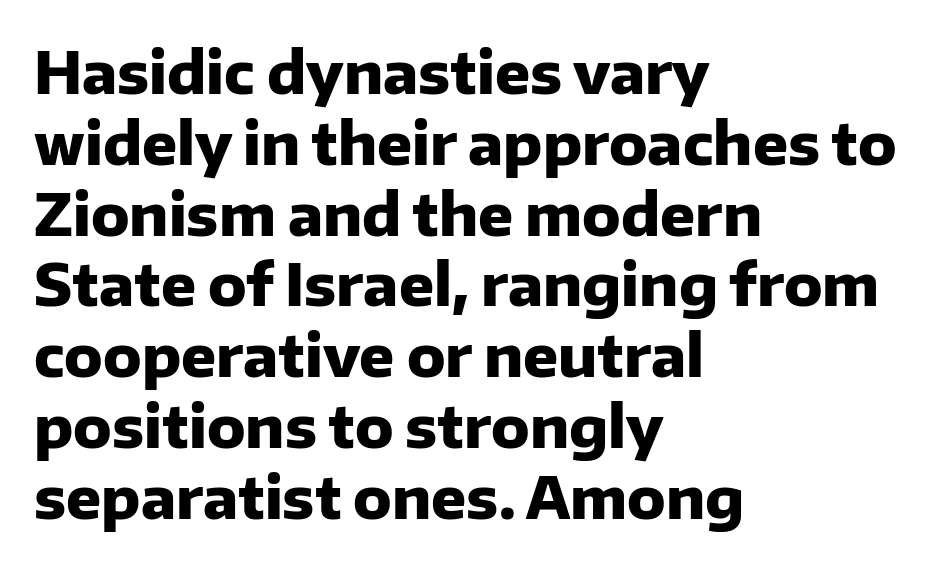
Q: Is the text bold? A: Yes.
Q: Is the text italic (slanted)? A: No, it is upright.
Q: Is the typeface a serif or a sans-serif typeface? A: Sans-serif.
Q: Is the text underlined? A: No.
Q: How is the paragraph aligned? A: Left-aligned.
Q: Is the spacing between letters normal or unusually wide? A: Normal.
Q: Width (condensed, normal, or wide)? A: Normal.
Q: Stroke contrast? A: Low.
Q: x-height? A: Medium.
Q: Monospaced? A: No.
